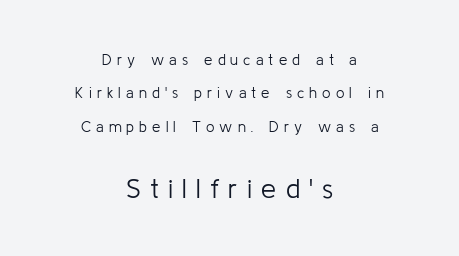
The image shows 27 px text type, upright; set centered, loose line spacing (2.22x), unusually wide letter spacing (+0.34 em), not underlined; the second (bottom) block is 1.8x larger.
